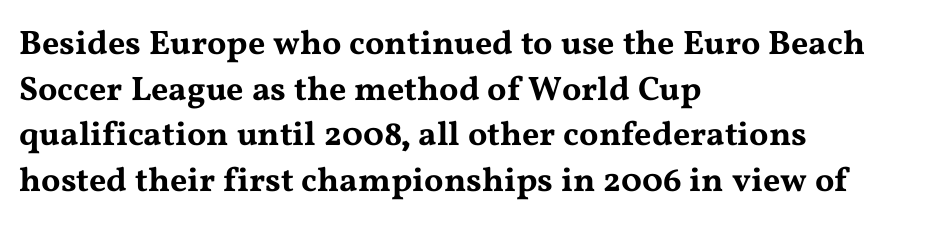
You could not count columns in this text — the font is proportionally spaced. This is the regular roman posture of the typeface. A clean baseline with only descenders dipping below it. The passage shown is typeset with a serif family. Casual observation: everything's shoved over to the left. Students, observe: this is what conventionally led text looks like.
